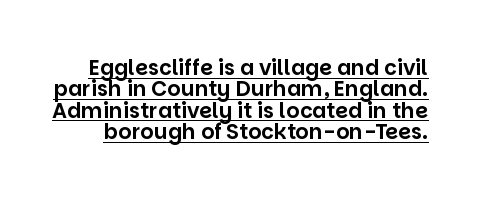
{"italic": "no", "underline": "yes", "line_spacing": "tight", "line_spacing_ratio": 1.02, "letter_spacing": "normal", "letter_spacing_em": 0.0, "glyph_px": 21}
